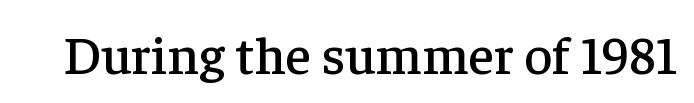
{"serif": "yes", "italic": "no", "width": "normal", "stroke_contrast": "low", "x_height": "medium", "monospaced": "no", "underline": "no", "letter_spacing": "normal", "letter_spacing_em": 0.0, "glyph_px": 54}
